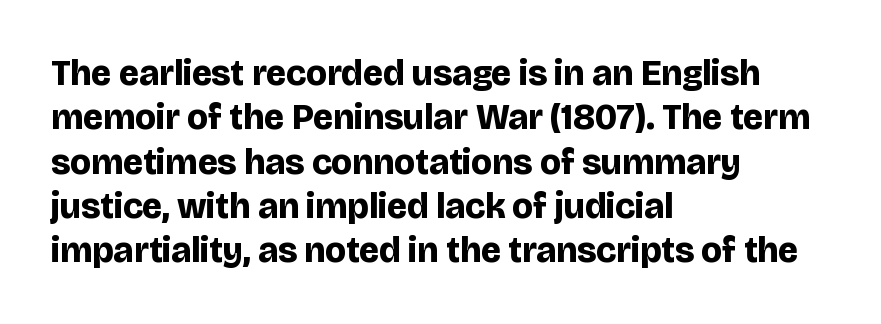
Q: Is the text bold? A: Yes.
Q: Is the text italic (slanted)? A: No, it is upright.
Q: Is the typeface a serif or a sans-serif typeface? A: Sans-serif.
Q: Is the text underlined? A: No.
Q: How is the paragraph aligned? A: Left-aligned.
Q: Is the spacing between letters normal or unusually wide? A: Normal.
Q: Width (condensed, normal, or wide)? A: Normal.
Q: Stroke contrast? A: Low.
Q: x-height? A: Large.
Q: Monospaced? A: No.
